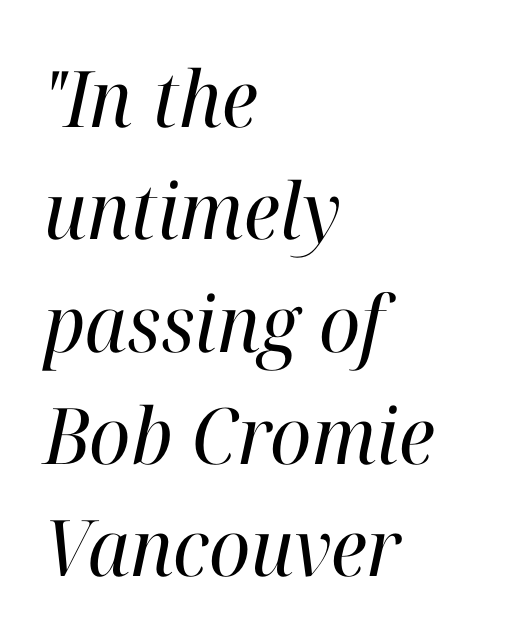
Ink coverage per letter is moderate at most. The typeface chosen for these lines features serifs. Each letter keeps its own natural width here, so spacing adapts to shape. The passage shown has conventional tracking throughout. Does the lettering tilt? It does — this is italic.
